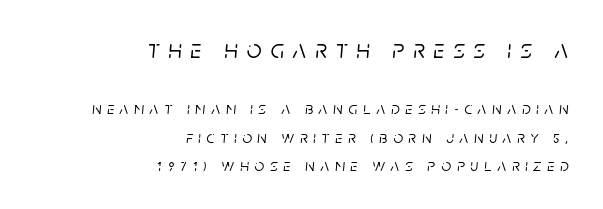
Q: Is the text italic (slanted)? A: Yes, it leans right by about 5 degrees.
Q: Is the text underlined? A: No.
Q: How is the paragraph aligned? A: Right-aligned.
Q: Is the spacing between letters normal or unusually wide? A: Unusually wide.
Q: Is the spacing between lines tight, normal or loose? A: Normal.
Q: Which block of text is set in a larger size, the first (top) or the second (bottom)? A: The first (top) one.
